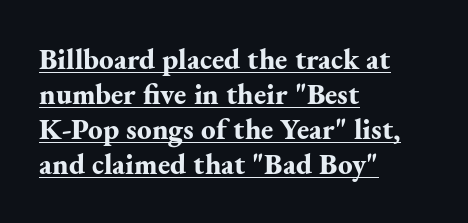
The image shows 29 px bold serif type, upright; set left-aligned, line spacing 1.21x, normal letter spacing, underlined; medium stroke contrast and a small x-height.
